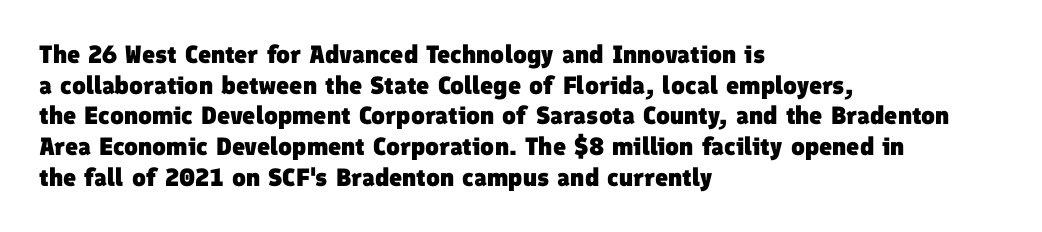
The image shows 25 px bold type; set left-aligned, line spacing 1.23x, normal letter spacing, not underlined.
